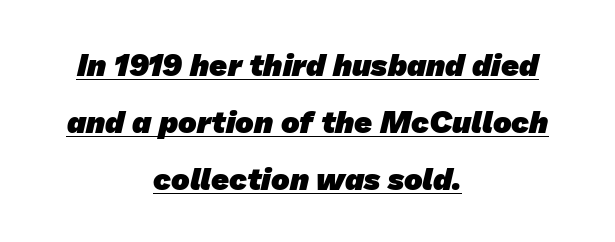
Q: Is the text bold? A: Yes.
Q: Is the typeface a serif or a sans-serif typeface? A: Sans-serif.
Q: Is the text underlined? A: Yes.
Q: How is the paragraph aligned? A: Centered.
Q: Is the spacing between letters normal or unusually wide? A: Normal.
Q: Width (condensed, normal, or wide)? A: Normal.
Q: Stroke contrast? A: Low.
Q: x-height? A: Medium.
Q: Monospaced? A: No.
